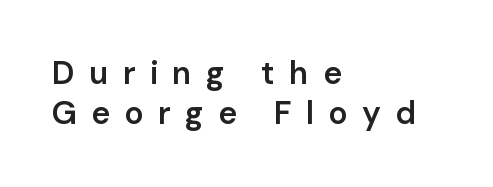
{"serif": "no", "italic": "no", "bold": "semi", "weight": "semibold", "width": "normal", "stroke_contrast": "low", "x_height": "medium", "monospaced": "no", "underline": "no", "align": "left", "line_spacing": "normal", "line_spacing_ratio": 1.26, "letter_spacing": "wide", "letter_spacing_em": 0.45, "glyph_px": 32}
